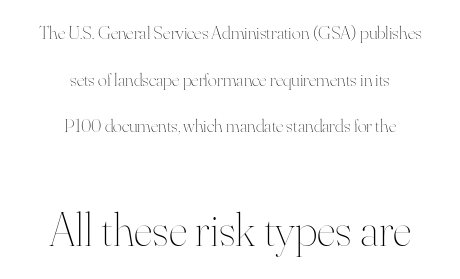
{"italic": "no", "bold": "no", "weight": "thin", "width": "normal", "stroke_contrast": "high", "x_height": "small", "monospaced": "no", "underline": "no", "align": "center", "line_spacing": "loose", "line_spacing_ratio": 2.46, "letter_spacing": "normal", "letter_spacing_em": 0.0, "larger_block": "second", "size_ratio": 2.53, "glyph_px": 48}
